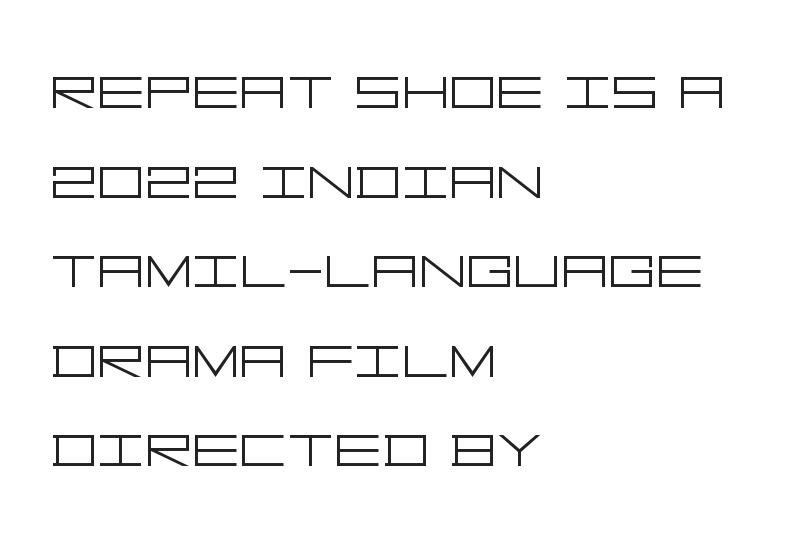
Standard letterfit; no display-style spreading of the glyphs. No word sits above an underline. Unbolded letterforms with no extra heft. If you drew a line through each stem, it would be perfectly vertical.
